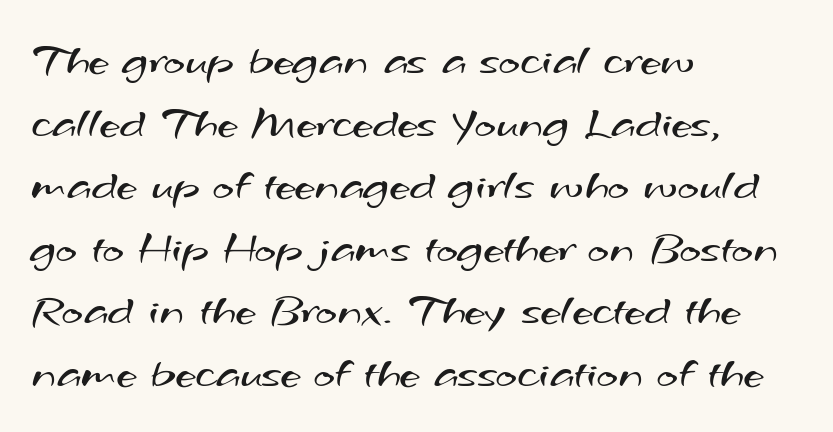
One glance says typical: line gaps are just what's usual. The gap between lines stays unmarked. Serifs: no, the terminals of the letterforms are clean. Short and long lines alike share a common starting point at left.
